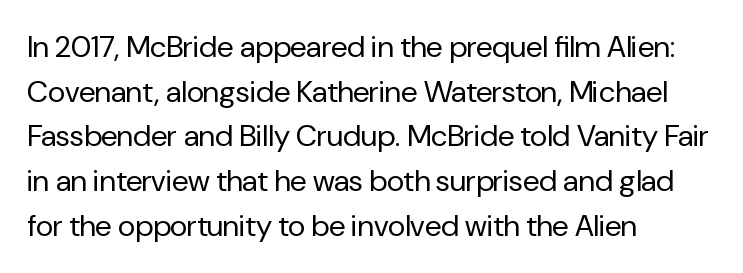
Look at the bottom of the vertical strokes: they stop flat, with no serifs. Tracking here is standard; glyphs follow each other at the usual distance. What's the leading like? Ordinary, nothing unusual. Weight class: somewhere from thin through regular.
